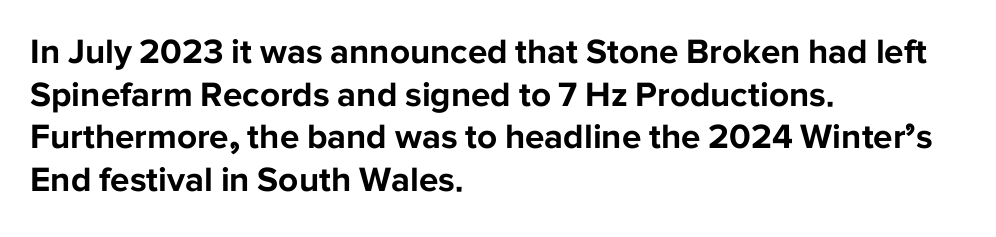
{"serif": "no", "italic": "no", "bold": "yes", "weight": "bold", "width": "normal", "stroke_contrast": "low", "x_height": "medium", "monospaced": "no", "underline": "no", "align": "left", "line_spacing_ratio": 1.22, "letter_spacing": "normal", "letter_spacing_em": 0.0, "glyph_px": 35}
